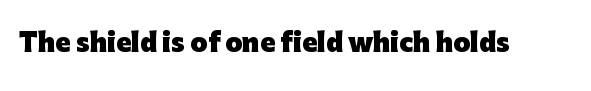
Q: Is the text bold? A: Yes.
Q: Is the text italic (slanted)? A: No, it is upright.
Q: Is the text underlined? A: No.
Q: Is the spacing between letters normal or unusually wide? A: Normal.
